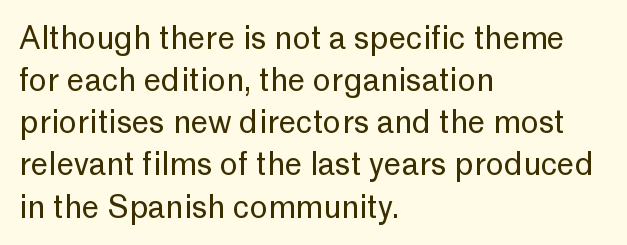
Q: Is the text bold? A: No.
Q: Is the text italic (slanted)? A: No, it is upright.
Q: Is the typeface a serif or a sans-serif typeface? A: Sans-serif.
Q: Is the text underlined? A: No.
Q: How is the paragraph aligned? A: Left-aligned.
Q: Is the spacing between letters normal or unusually wide? A: Normal.
Q: Is the spacing between lines tight, normal or loose? A: Normal.
Q: Width (condensed, normal, or wide)? A: Normal.
Q: Stroke contrast? A: Low.
Q: x-height? A: Medium.
Q: Monospaced? A: No.
